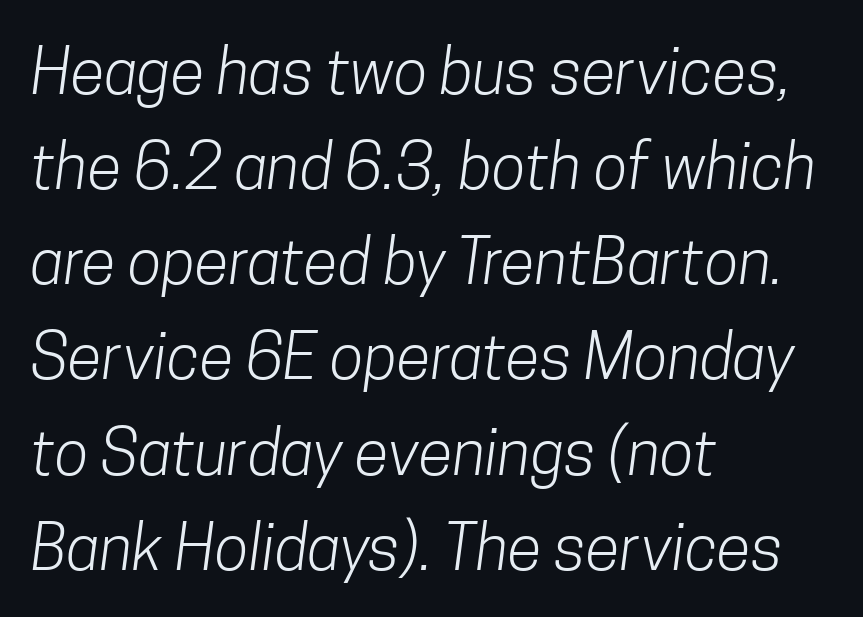
The image shows 63 px light, condensed sans-serif type; set left-aligned, normal line spacing (1.51x), normal letter spacing, not underlined; low stroke contrast and a medium x-height.
